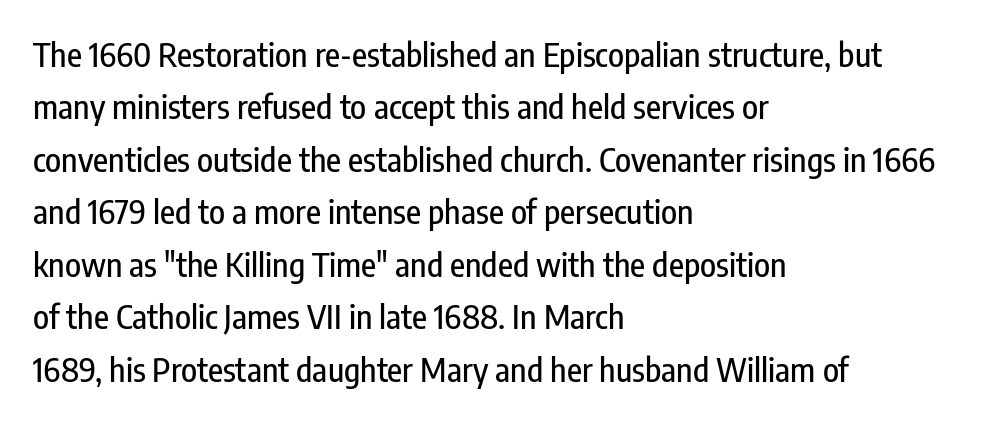
{"serif": "no", "italic": "no", "width": "condensed", "stroke_contrast": "low", "x_height": "medium", "monospaced": "no", "underline": "no", "align": "left", "line_spacing": "normal", "line_spacing_ratio": 1.59, "letter_spacing": "normal", "letter_spacing_em": 0.0, "glyph_px": 33}
